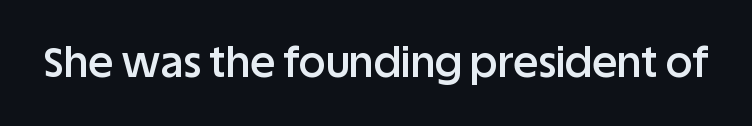
The image shows 42 px semibold sans-serif type, upright; set normal letter spacing, not underlined; low stroke contrast and a large x-height.
